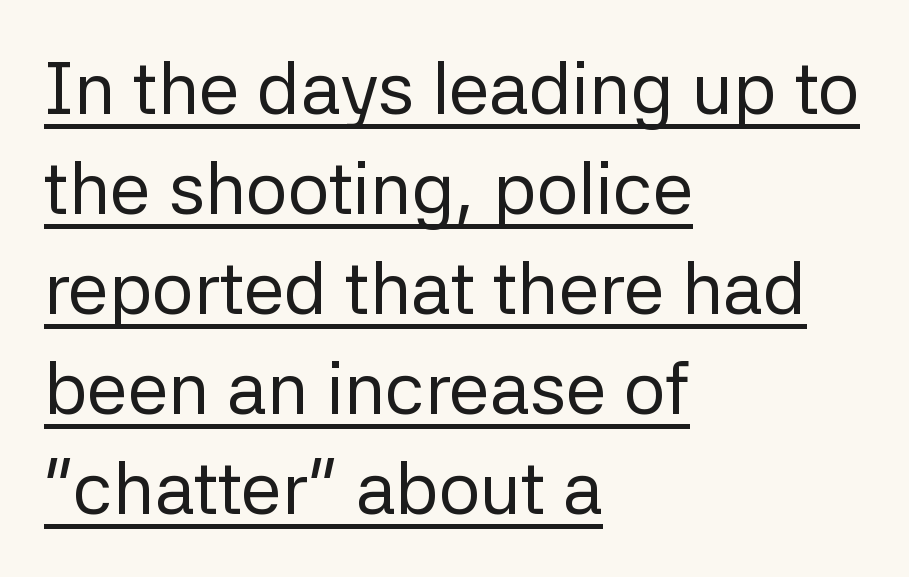
Q: Is the text bold? A: No.
Q: Is the text italic (slanted)? A: No, it is upright.
Q: Is the typeface a serif or a sans-serif typeface? A: Sans-serif.
Q: Is the text underlined? A: Yes.
Q: How is the paragraph aligned? A: Left-aligned.
Q: Is the spacing between letters normal or unusually wide? A: Normal.
Q: Is the spacing between lines tight, normal or loose? A: Normal.
Q: Width (condensed, normal, or wide)? A: Normal.
Q: Stroke contrast? A: Low.
Q: x-height? A: Medium.
Q: Monospaced? A: No.
